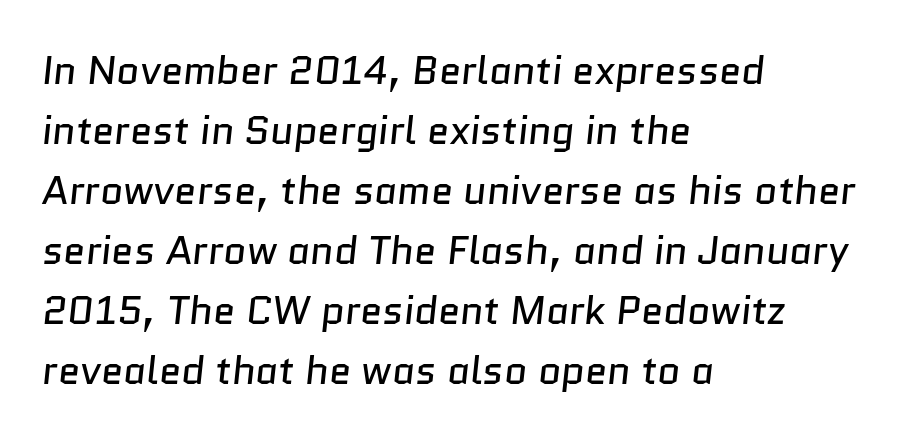
{"serif": "no", "bold": "no", "weight": "regular", "width": "normal", "stroke_contrast": "low", "x_height": "medium", "monospaced": "no", "underline": "no", "align": "left", "line_spacing": "normal", "line_spacing_ratio": 1.5, "letter_spacing": "normal", "letter_spacing_em": 0.0, "glyph_px": 40}
